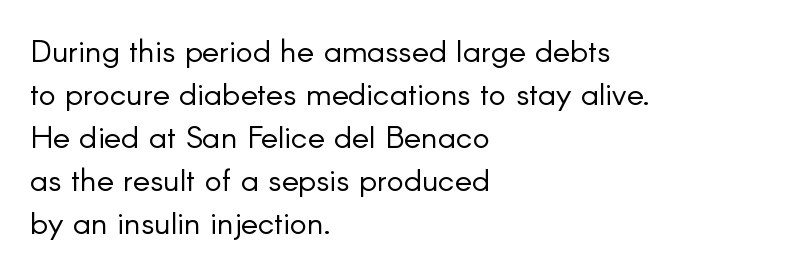
Weight class: somewhere from thin through regular. The rows are spaced the way most documents space them. Upright lettering throughout. Proportional: the letters do not fall into vertical columns. The setting favours the left margin, as ordinary paragraphs usually do. Nothing unusual about the tracking: characters are spaced as the font intends.
